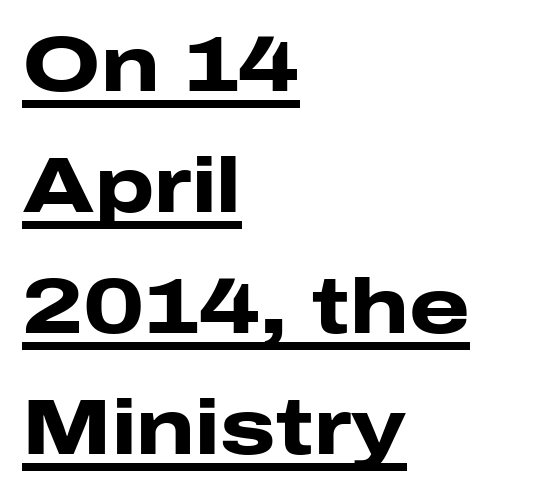
The line texture is even and compact thanks to regular tracking. A typesetter would call this leading conventional body-copy spacing. Short and long lines alike share a common starting point at left. Note the varied advance widths — an 'i' is clearly narrower than an 'm'.
